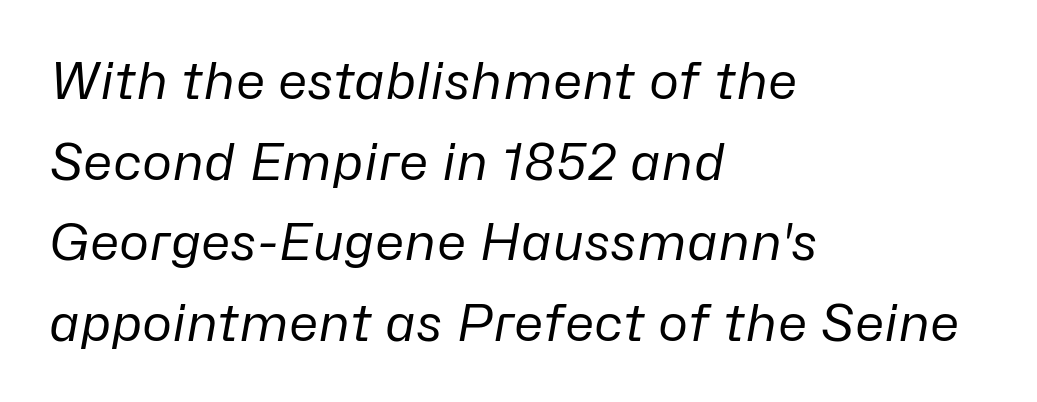
Notice how the stems are inclined rather than vertical — that's the hallmark of italics. The letters sit at their default tracking, neither squeezed nor spread. The rows are spaced the way most documents space them. The text block is weighted toward the left margin, trailing off unevenly rightward. No letter is thick-stroked: the sample isn't bold.
